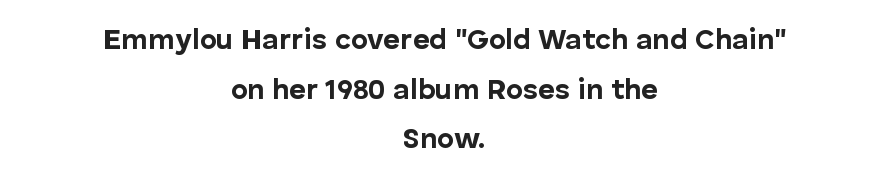
{"serif": "no", "italic": "no", "bold": "yes", "weight": "bold", "width": "normal", "stroke_contrast": "low", "x_height": "medium", "monospaced": "no", "underline": "no", "align": "center", "line_spacing_ratio": 1.71, "letter_spacing": "normal", "letter_spacing_em": 0.0, "glyph_px": 29}
